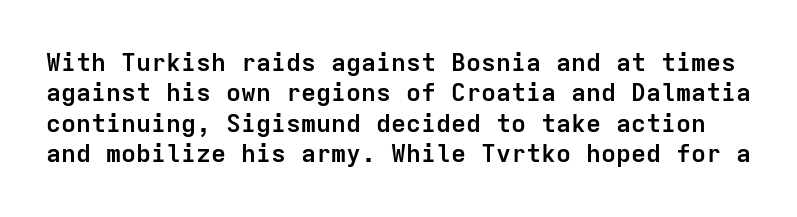
Short note: letters normally spaced. Do the letters lean? They stand straight. Anything drawn beneath the words? Only blank space. Does the weight exceed regular? Yes, all the way to bold.
